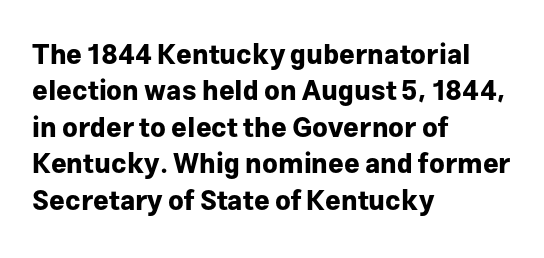
The lettering stays uniformly vertical, giving the passage a roman look. Letters rest on an invisible, unmarked baseline. This block has exactly the height ordinary leading produces. Spacing between characters is what you'd get straight out of the box. Notice how thick the strokes are: this is what a full bold looks like.
